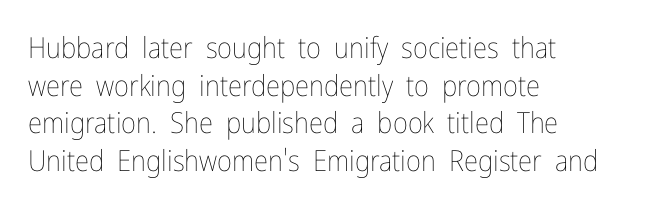
The image shows 29 px thin, condensed type, upright; set left-aligned, normal line spacing (1.3x), normal letter spacing, not underlined; low stroke contrast and a medium x-height.
